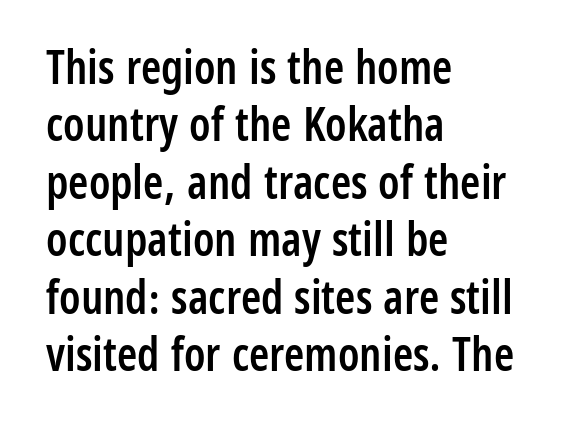
A normal amount of white space separates one row of letters from the next. Emphasis by weight is partial: semibold. The compositor pushed each line to the left boundary. The gap between lines stays unmarked. Letterform terminals end flat and unadorned throughout the passage. The line texture is even and compact thanks to regular tracking.
